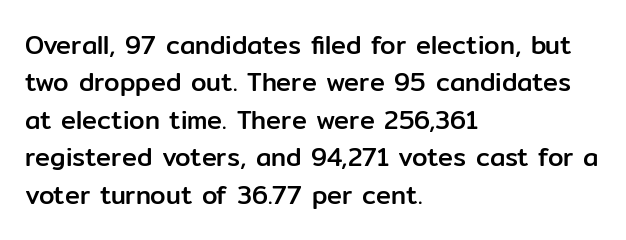
{"italic": "no", "underline": "no", "align": "left", "line_spacing": "normal", "line_spacing_ratio": 1.5, "letter_spacing": "normal", "letter_spacing_em": 0.0, "glyph_px": 25}
